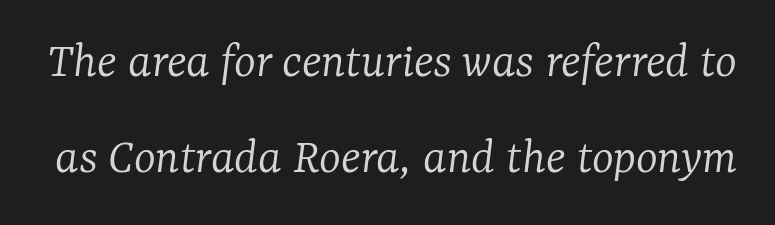
The image shows 52 px light serif type, italic (leaning right); set line spacing 1.84x, normal letter spacing, not underlined; low stroke contrast and a medium x-height.
